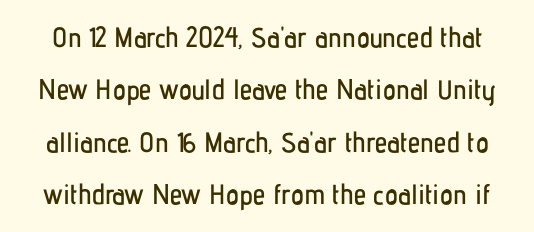
Q: Is the text italic (slanted)? A: No, it is upright.
Q: Is the typeface a serif or a sans-serif typeface? A: Sans-serif.
Q: Is the text underlined? A: No.
Q: Is the spacing between letters normal or unusually wide? A: Normal.
Q: Width (condensed, normal, or wide)? A: Condensed.
Q: Stroke contrast? A: Low.
Q: x-height? A: Medium.
Q: Monospaced? A: No.
